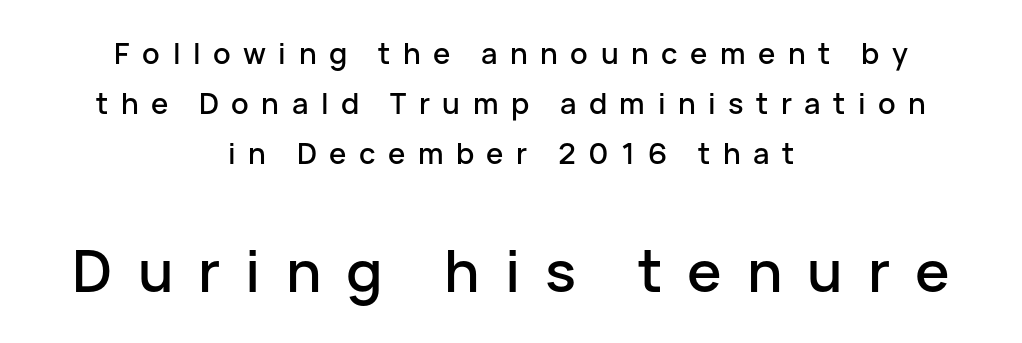
{"serif": "no", "italic": "no", "width": "normal", "stroke_contrast": "low", "x_height": "medium", "monospaced": "no", "underline": "no", "align": "center", "line_spacing_ratio": 1.73, "letter_spacing": "wide", "letter_spacing_em": 0.43, "larger_block": "second", "size_ratio": 2.0, "glyph_px": 58}
